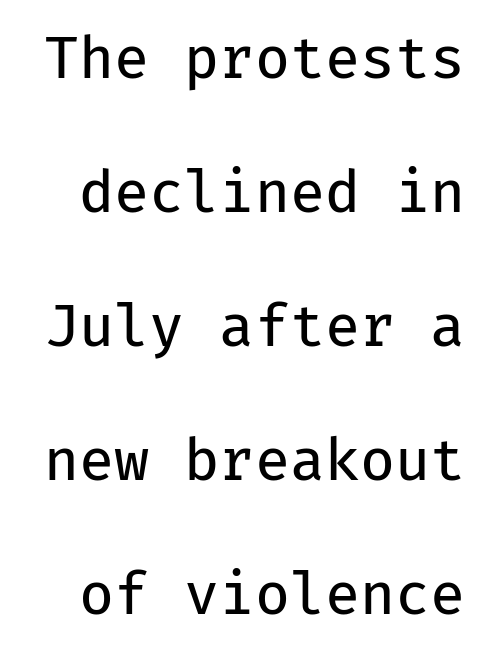
No extra ink here — the face is not bold. The space between consecutive lines is lavish. This rendering leaves character spacing at its baseline value. The lettering stays uniformly vertical, giving the passage a roman look. No feet cap the strokes, marking this as sans-serif type.
